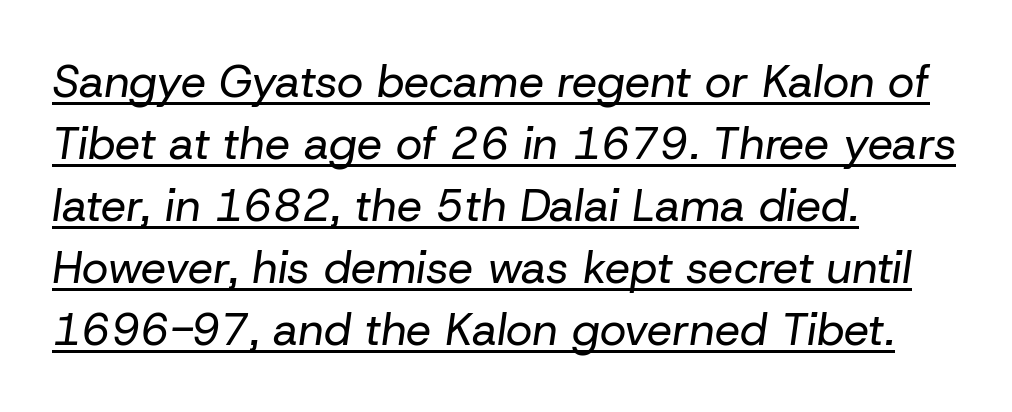
Q: Is the text bold? A: No.
Q: Is the text italic (slanted)? A: Yes, it leans right by about 8 degrees.
Q: Is the text underlined? A: Yes.
Q: How is the paragraph aligned? A: Left-aligned.
Q: Is the spacing between letters normal or unusually wide? A: Normal.
Q: Is the spacing between lines tight, normal or loose? A: Normal.
Q: Width (condensed, normal, or wide)? A: Normal.
Q: Stroke contrast? A: Low.
Q: x-height? A: Medium.
Q: Monospaced? A: No.
